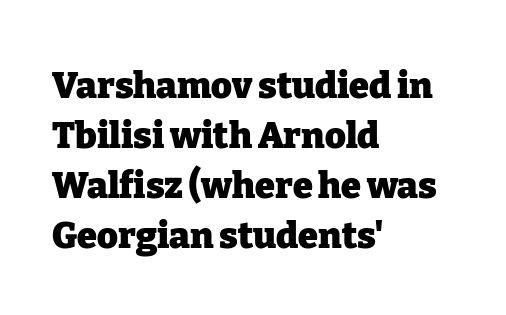
{"serif": "yes", "italic": "no", "bold": "yes", "weight": "heavy", "width": "normal", "stroke_contrast": "low", "x_height": "medium", "monospaced": "no", "underline": "no", "align": "left", "line_spacing": "normal", "line_spacing_ratio": 1.39, "letter_spacing": "normal", "letter_spacing_em": 0.0, "glyph_px": 36}
